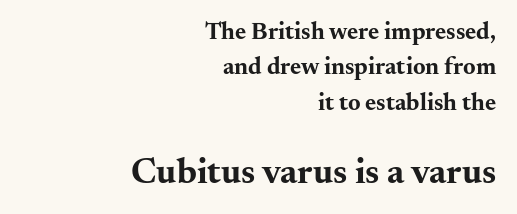
The image shows 36 px bold, wide serif type, upright; set right-aligned, normal line spacing (1.47x), normal letter spacing, not underlined; the second (bottom) block is 1.5x larger; medium stroke contrast and a small x-height.
